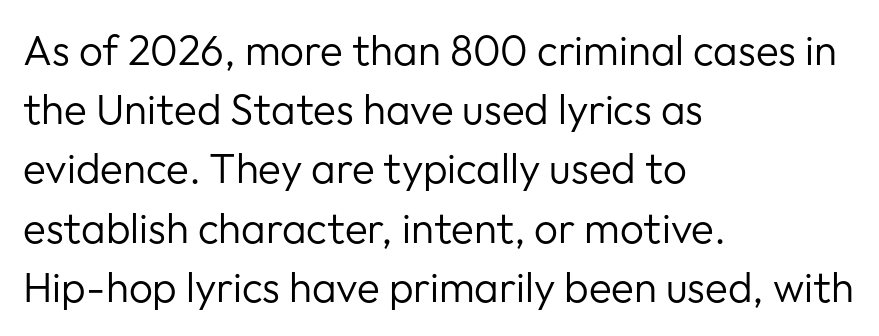
{"serif": "no", "italic": "no", "bold": "no", "weight": "regular", "width": "normal", "stroke_contrast": "low", "x_height": "medium", "monospaced": "no", "underline": "no", "align": "left", "line_spacing": "normal", "line_spacing_ratio": 1.41, "letter_spacing": "normal", "letter_spacing_em": 0.0, "glyph_px": 42}
